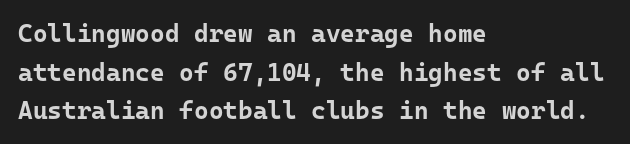
Q: Is the text bold? A: Yes.
Q: Is the text italic (slanted)? A: No, it is upright.
Q: Is the text underlined? A: No.
Q: How is the paragraph aligned? A: Left-aligned.
Q: Is the spacing between letters normal or unusually wide? A: Normal.
Q: Is the spacing between lines tight, normal or loose? A: Normal.
